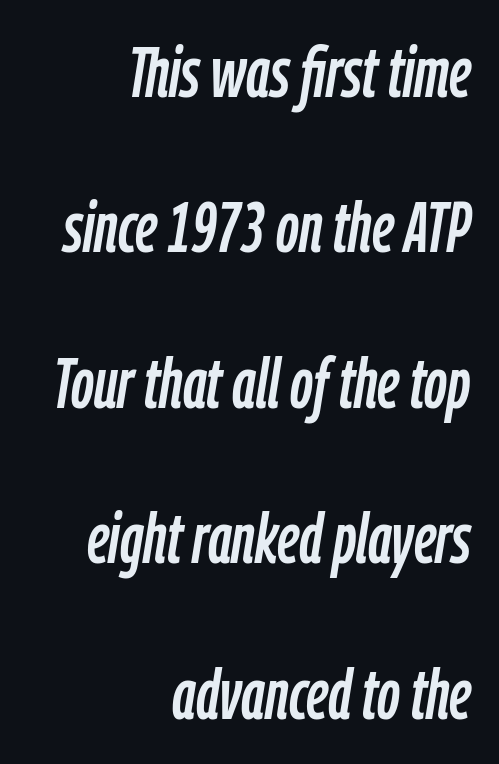
Honestly, there is no underline to notice here at all. The lines are quadded right. Each letter keeps its own natural width here, so spacing adapts to shape. Every character sits at an angle, as italics do. Glyph-to-glyph distance matches everyday printed text.
